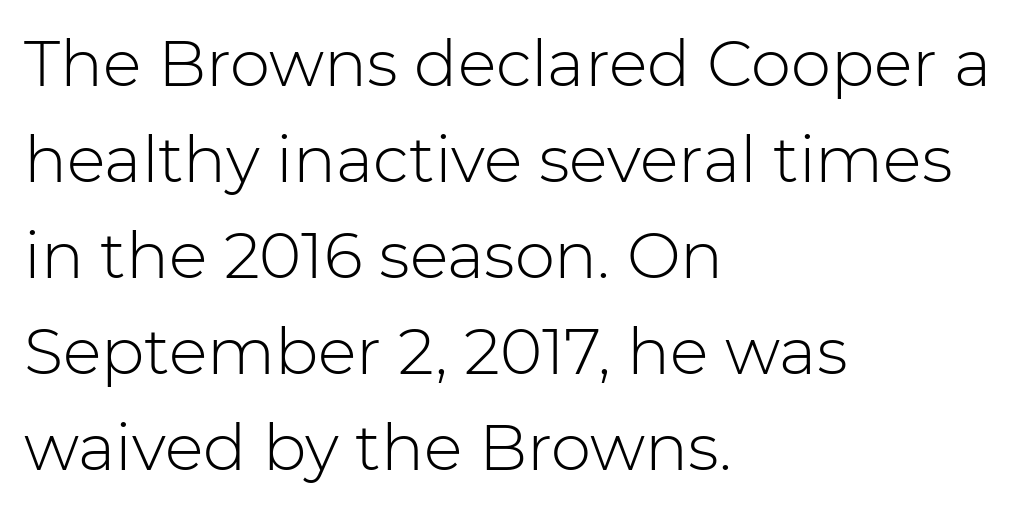
The image shows 64 px light sans-serif type, upright; set left-aligned, normal line spacing (1.5x), normal letter spacing, not underlined; low stroke contrast and a medium x-height.
